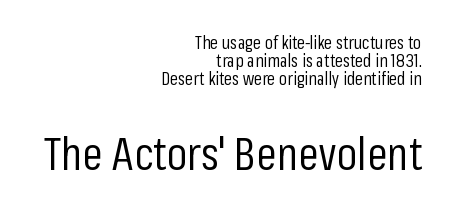
Q: Is the text bold? A: No.
Q: Is the text italic (slanted)? A: No, it is upright.
Q: Is the typeface a serif or a sans-serif typeface? A: Sans-serif.
Q: Is the text underlined? A: No.
Q: How is the paragraph aligned? A: Right-aligned.
Q: Is the spacing between letters normal or unusually wide? A: Normal.
Q: Is the spacing between lines tight, normal or loose? A: Tight.
Q: Which block of text is set in a larger size, the first (top) or the second (bottom)? A: The second (bottom) one.
Q: Width (condensed, normal, or wide)? A: Condensed.
Q: Stroke contrast? A: Low.
Q: x-height? A: Medium.
Q: Monospaced? A: No.
